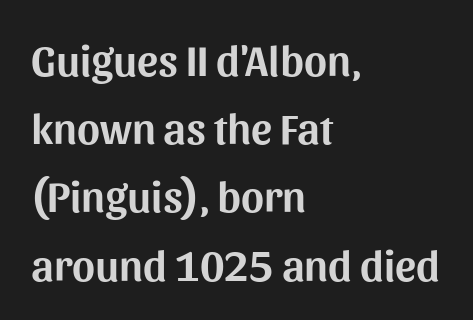
{"serif": "no", "italic": "no", "width": "normal", "stroke_contrast": "medium", "x_height": "medium", "monospaced": "no", "underline": "no", "align": "left", "line_spacing": "normal", "line_spacing_ratio": 1.55, "letter_spacing": "normal", "letter_spacing_em": 0.0, "glyph_px": 44}
